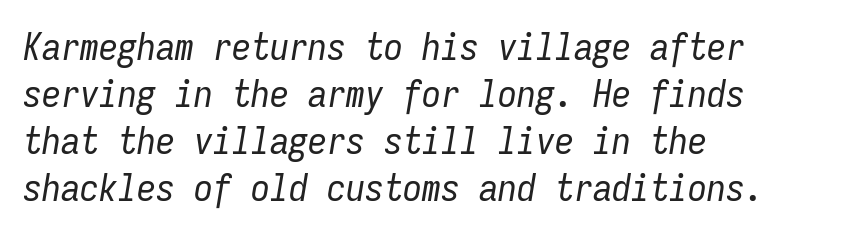
{"italic": "yes", "lean": "right", "slant_degrees": 9, "bold": "no", "weight": "regular", "width": "condensed", "stroke_contrast": "low", "x_height": "medium", "monospaced": "yes", "underline": "no", "align": "left", "line_spacing_ratio": 1.24, "letter_spacing": "normal", "letter_spacing_em": 0.0, "glyph_px": 38}
